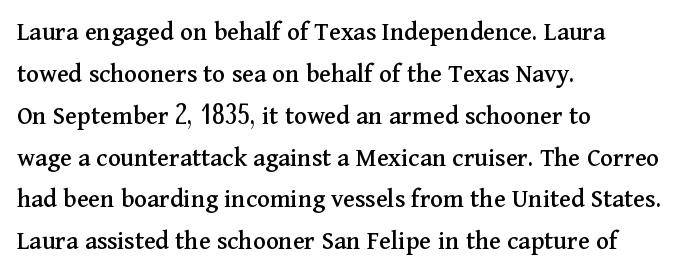
Decoration check: the copy has no underline. You can tell it's not italic because the verticals are truly vertical. Is the letter spacing exaggerated? No — it looks like the ordinary default. A classic flush-left, rag-right setting is used for this passage. Baseline-to-baseline distance is the conventional proportion of letter height.
